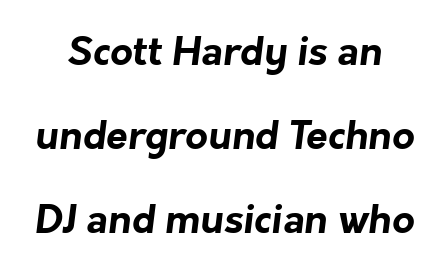
This rendering leaves character spacing at its baseline value. Quick note: underline off. Do the characters align in a grid? No, the font is proportional. The lines are spread far apart with generous leading. What kind of face is this? One without serifs — a sans.
